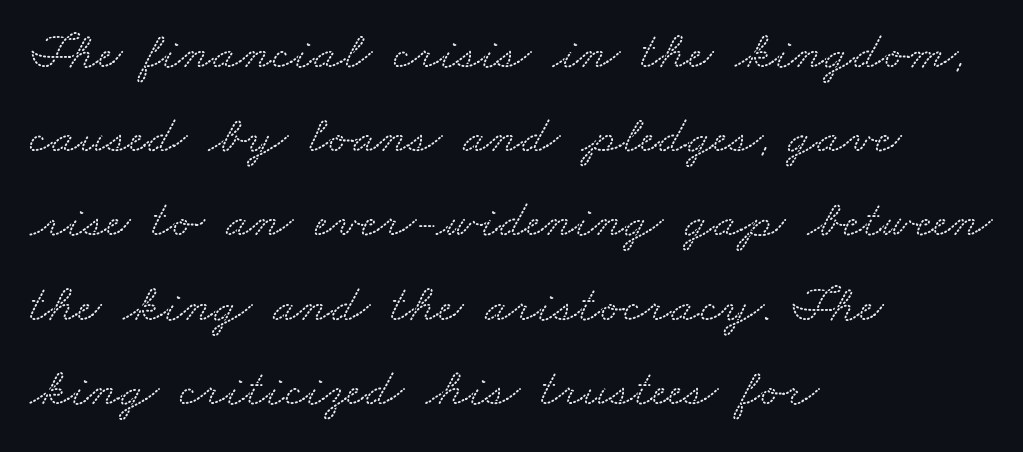
Q: Is the typeface a serif or a sans-serif typeface? A: Serif.
Q: Is the text underlined? A: No.
Q: How is the paragraph aligned? A: Left-aligned.
Q: Is the spacing between letters normal or unusually wide? A: Normal.
Q: Is the spacing between lines tight, normal or loose? A: Normal.
Q: Width (condensed, normal, or wide)? A: Wide.
Q: Stroke contrast? A: Low.
Q: x-height? A: Small.
Q: Monospaced? A: No.
